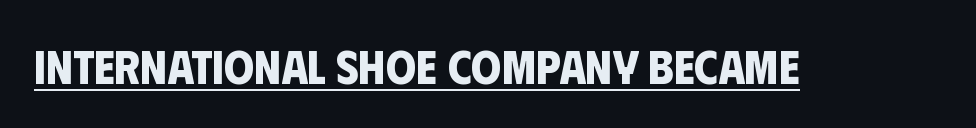
The image shows 48 px bold, condensed sans-serif type; set normal letter spacing, underlined; low stroke contrast and a large x-height.
